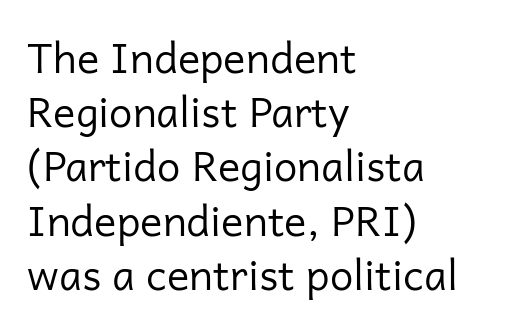
Q: Is the text bold? A: No.
Q: Is the text italic (slanted)? A: No, it is upright.
Q: Is the typeface a serif or a sans-serif typeface? A: Sans-serif.
Q: Is the text underlined? A: No.
Q: How is the paragraph aligned? A: Left-aligned.
Q: Is the spacing between letters normal or unusually wide? A: Normal.
Q: Is the spacing between lines tight, normal or loose? A: Normal.
Q: Width (condensed, normal, or wide)? A: Normal.
Q: Stroke contrast? A: Low.
Q: x-height? A: Medium.
Q: Monospaced? A: No.
